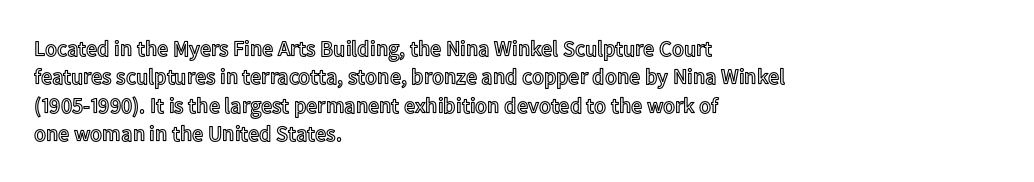
Q: Is the text italic (slanted)? A: No, it is upright.
Q: Is the text underlined? A: No.
Q: How is the paragraph aligned? A: Left-aligned.
Q: Is the spacing between letters normal or unusually wide? A: Normal.
Q: Is the spacing between lines tight, normal or loose? A: Normal.
